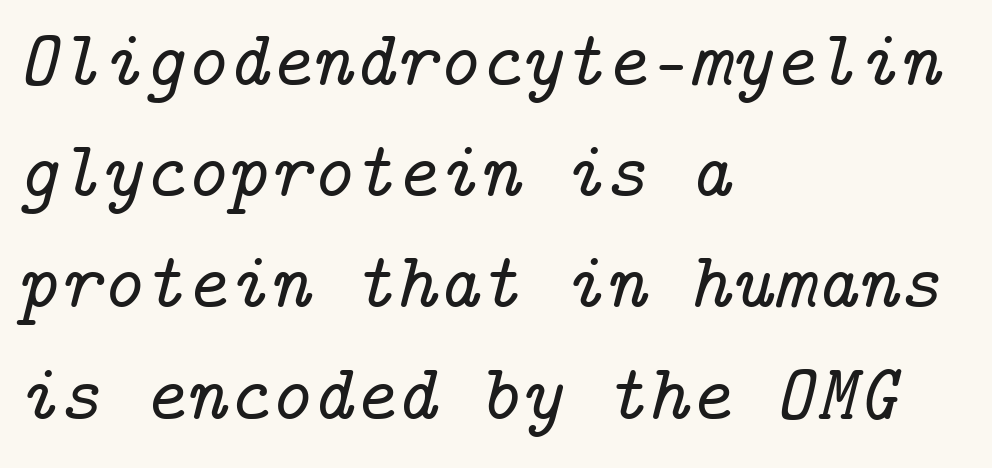
The image shows 80 px serif type, italic (leaning right); set left-aligned, normal line spacing (1.39x), normal letter spacing, not underlined; low stroke contrast and a medium x-height.
